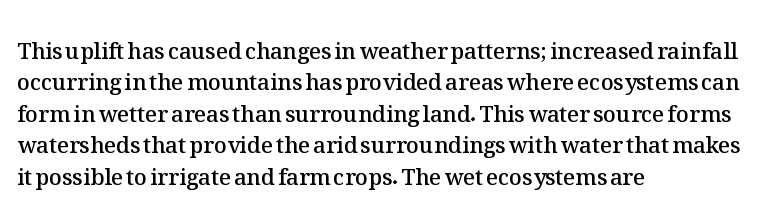
Q: Is the text bold? A: Semi-bold.
Q: Is the text italic (slanted)? A: No, it is upright.
Q: Is the text underlined? A: No.
Q: How is the paragraph aligned? A: Left-aligned.
Q: Is the spacing between letters normal or unusually wide? A: Normal.
Q: Is the spacing between lines tight, normal or loose? A: Normal.
